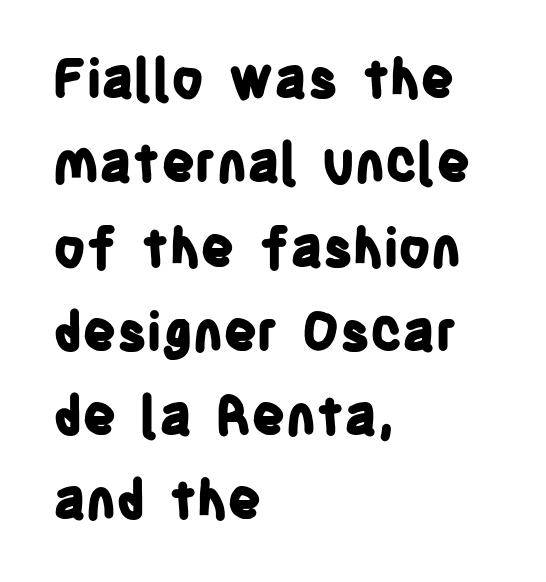
Q: Is the text bold? A: Yes.
Q: Is the text italic (slanted)? A: No, it is upright.
Q: Is the typeface a serif or a sans-serif typeface? A: Sans-serif.
Q: Is the text underlined? A: No.
Q: How is the paragraph aligned? A: Left-aligned.
Q: Is the spacing between letters normal or unusually wide? A: Normal.
Q: Is the spacing between lines tight, normal or loose? A: Normal.
Q: Width (condensed, normal, or wide)? A: Condensed.
Q: Stroke contrast? A: Low.
Q: x-height? A: Large.
Q: Monospaced? A: No.
